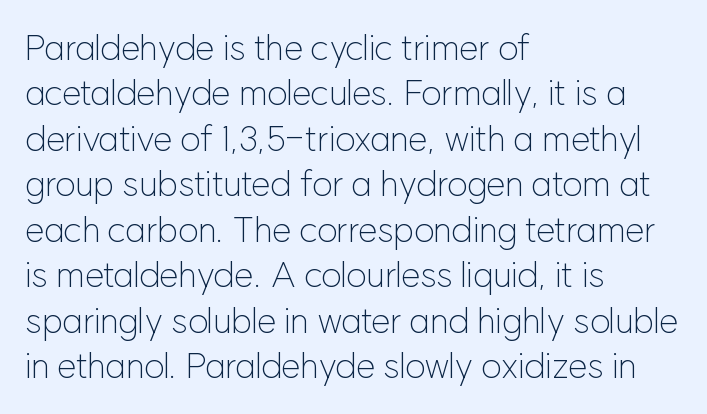
Q: Is the text bold? A: No.
Q: Is the text italic (slanted)? A: No, it is upright.
Q: Is the typeface a serif or a sans-serif typeface? A: Sans-serif.
Q: Is the text underlined? A: No.
Q: How is the paragraph aligned? A: Left-aligned.
Q: Is the spacing between letters normal or unusually wide? A: Normal.
Q: Is the spacing between lines tight, normal or loose? A: Normal.
Q: Width (condensed, normal, or wide)? A: Normal.
Q: Stroke contrast? A: Low.
Q: x-height? A: Medium.
Q: Monospaced? A: No.
